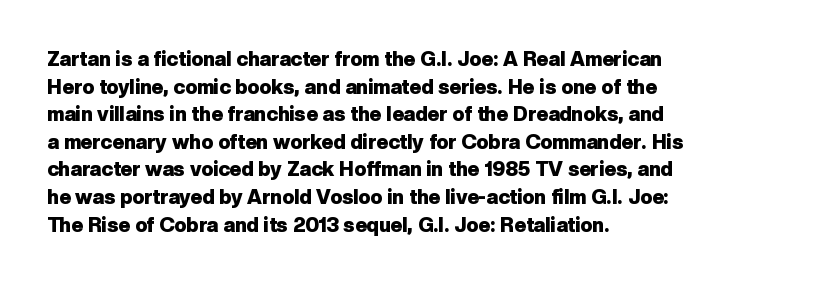
Q: Is the text bold? A: Yes.
Q: Is the text italic (slanted)? A: No, it is upright.
Q: Is the text underlined? A: No.
Q: How is the paragraph aligned? A: Left-aligned.
Q: Is the spacing between letters normal or unusually wide? A: Normal.
Q: Is the spacing between lines tight, normal or loose? A: Normal.
